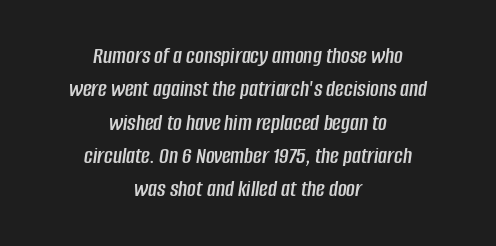
The image shows 24 px text type, italic (leaning right); set centered, normal line spacing (1.39x), normal letter spacing, not underlined.
